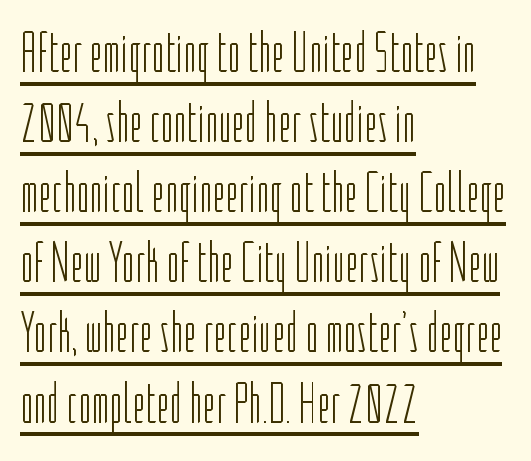
Q: Is the text bold? A: No.
Q: Is the text italic (slanted)? A: No, it is upright.
Q: Is the typeface a serif or a sans-serif typeface? A: Sans-serif.
Q: Is the text underlined? A: Yes.
Q: How is the paragraph aligned? A: Left-aligned.
Q: Is the spacing between letters normal or unusually wide? A: Normal.
Q: Width (condensed, normal, or wide)? A: Condensed.
Q: Stroke contrast? A: Low.
Q: x-height? A: Medium.
Q: Monospaced? A: No.
